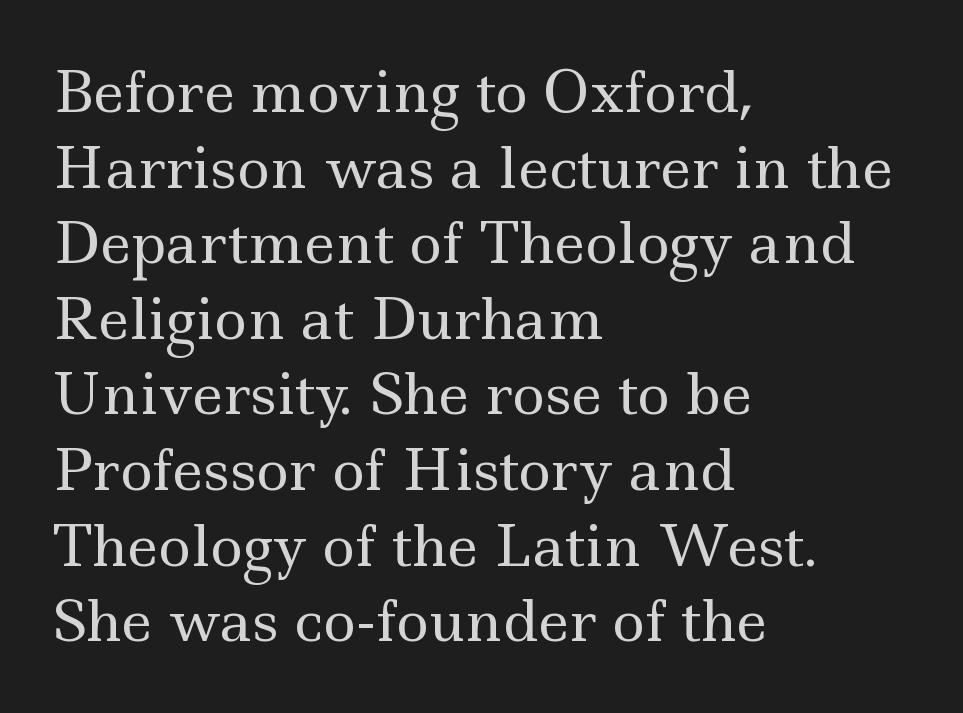
The image shows 56 px regular-weight, wide serif type, upright; set left-aligned, normal line spacing (1.35x), normal letter spacing, not underlined; a small x-height.
